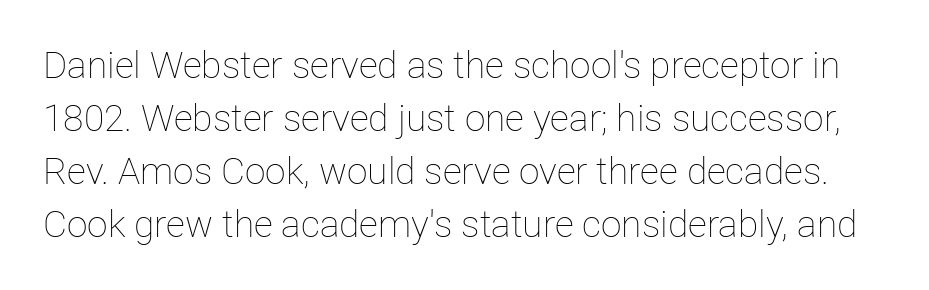
The image shows 37 px thin type, upright; set normal line spacing (1.43x), normal letter spacing, not underlined; low stroke contrast and a medium x-height.
